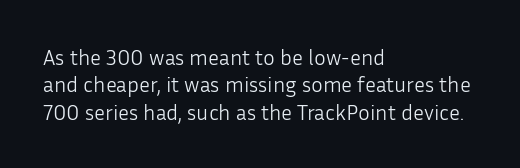
The image shows 22 px text type, upright; set left-aligned, normal line spacing (1.25x), normal letter spacing, not underlined.
